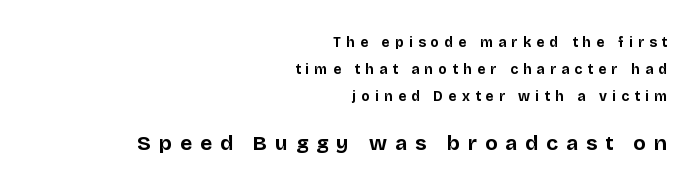
Q: Is the text bold? A: Yes.
Q: Is the text italic (slanted)? A: No, it is upright.
Q: Is the text underlined? A: No.
Q: How is the paragraph aligned? A: Right-aligned.
Q: Is the spacing between letters normal or unusually wide? A: Unusually wide.
Q: Is the spacing between lines tight, normal or loose? A: Loose.
Q: Which block of text is set in a larger size, the first (top) or the second (bottom)? A: The second (bottom) one.
